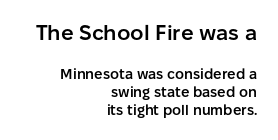
Q: Is the text bold? A: Semi-bold.
Q: Is the text italic (slanted)? A: No, it is upright.
Q: Is the text underlined? A: No.
Q: How is the paragraph aligned? A: Right-aligned.
Q: Is the spacing between letters normal or unusually wide? A: Normal.
Q: Is the spacing between lines tight, normal or loose? A: Normal.
Q: Which block of text is set in a larger size, the first (top) or the second (bottom)? A: The first (top) one.
